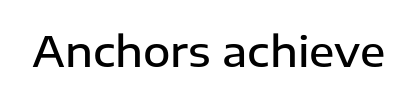
Q: Is the text bold? A: Semi-bold.
Q: Is the text italic (slanted)? A: No, it is upright.
Q: Is the typeface a serif or a sans-serif typeface? A: Sans-serif.
Q: Is the text underlined? A: No.
Q: Is the spacing between letters normal or unusually wide? A: Normal.
Q: Width (condensed, normal, or wide)? A: Normal.
Q: Stroke contrast? A: Low.
Q: x-height? A: Medium.
Q: Monospaced? A: No.
